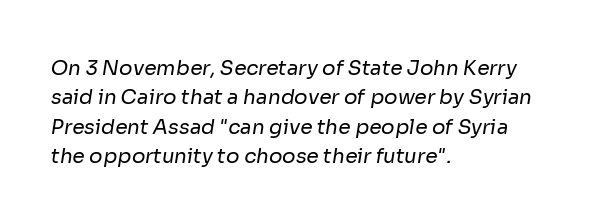
Is this a heavy cut? Hardly; it is regular or lighter. Notice how descenders clear the ascenders below comfortably — that's standard leading. Between one letter and the next there's only the usual sliver of space. The zone under the glyphs is completely vacant.
